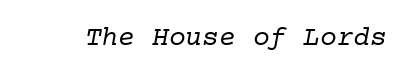
{"serif": "yes", "bold": "no", "weight": "regular", "width": "normal", "stroke_contrast": "low", "x_height": "medium", "monospaced": "yes", "underline": "no", "letter_spacing": "normal", "letter_spacing_em": 0.0, "glyph_px": 28}
